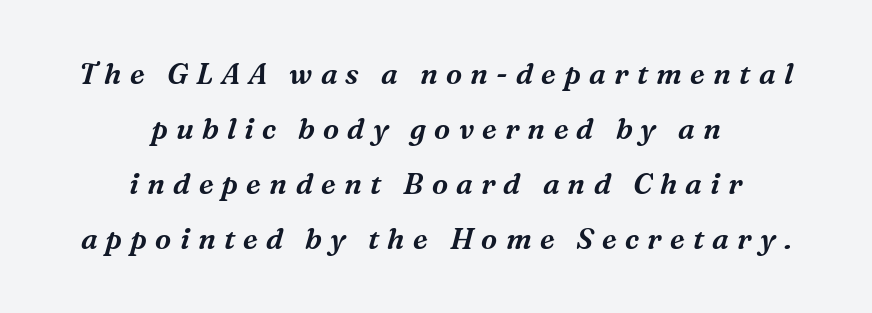
The image shows 29 px serif type, italic (leaning right); set centered, loose line spacing (1.9x), unusually wide letter spacing (+0.28 em), not underlined; medium stroke contrast and a medium x-height.
